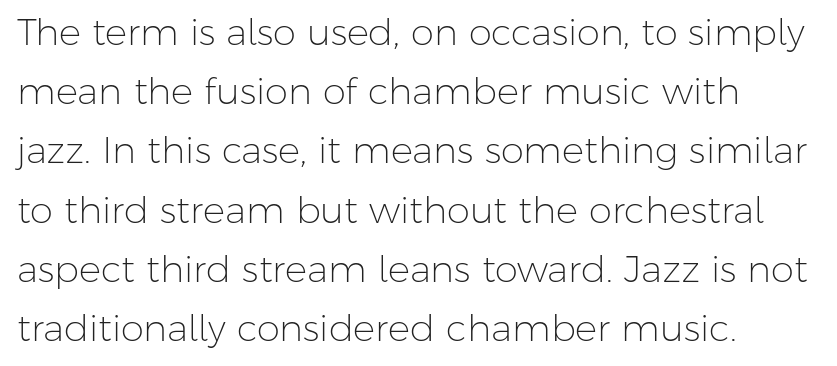
The letterforms sit shoulder to shoulder at normal distance. The typeface chosen for these lines omits serifs. The compositor pushed each line to the left boundary. Words float on clear page, feet unadorned. The weight tops out at a normal text grade. These lines are rendered in a variable-pitch font.
